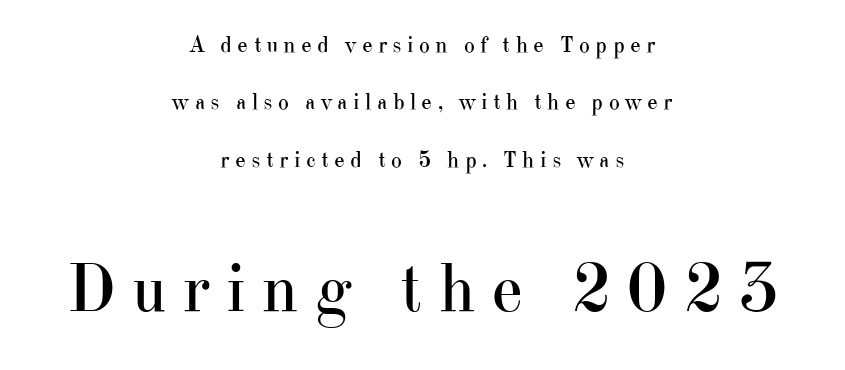
Q: Is the text bold? A: No.
Q: Is the text italic (slanted)? A: No, it is upright.
Q: Is the typeface a serif or a sans-serif typeface? A: Serif.
Q: Is the text underlined? A: No.
Q: How is the paragraph aligned? A: Centered.
Q: Is the spacing between letters normal or unusually wide? A: Unusually wide.
Q: Is the spacing between lines tight, normal or loose? A: Loose.
Q: Which block of text is set in a larger size, the first (top) or the second (bottom)? A: The second (bottom) one.
Q: Width (condensed, normal, or wide)? A: Normal.
Q: Stroke contrast? A: High.
Q: x-height? A: Small.
Q: Monospaced? A: No.
